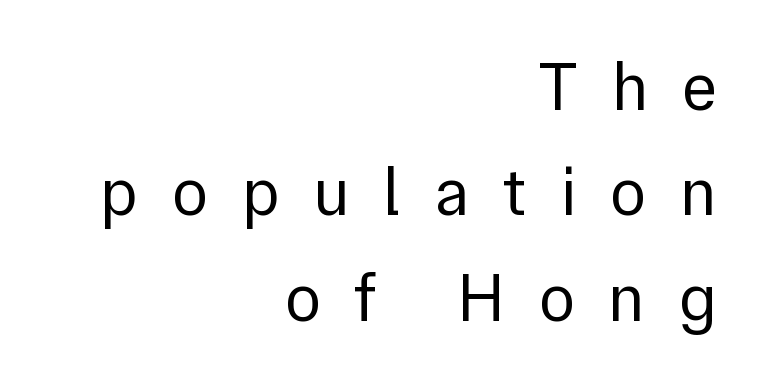
{"serif": "no", "italic": "no", "bold": "no", "weight": "regular", "width": "normal", "x_height": "medium", "monospaced": "no", "underline": "no", "align": "right", "line_spacing": "normal", "line_spacing_ratio": 1.55, "letter_spacing": "wide", "letter_spacing_em": 0.49, "glyph_px": 68}
